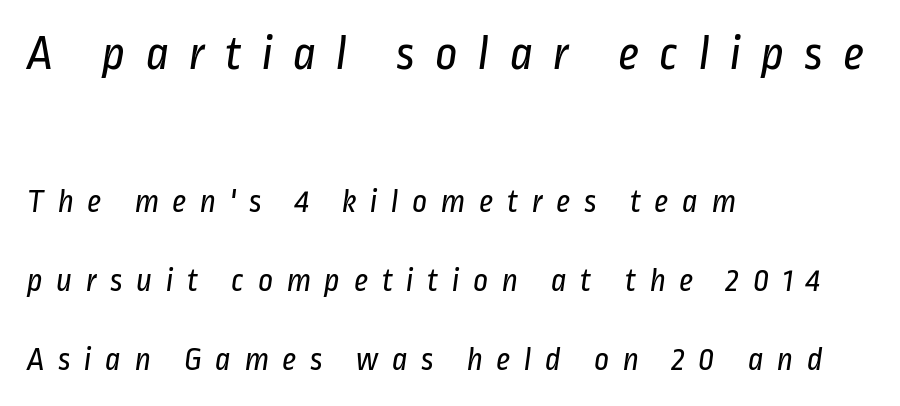
Here the first block reads like a headline and the second like body copy. A bare baseline throughout the passage. Horizontal alignment here is leftward, the default for most running prose. Typographically, this falls in the sans-serif category. Reading down the column, the eye jumps a long way to each next line. Tracking value appears strongly positive — letters spread wide.
